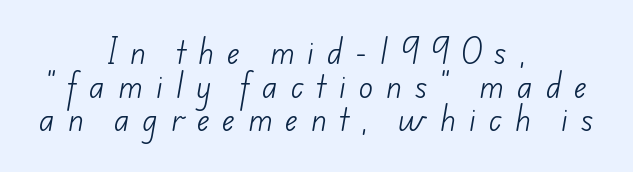
Q: Is the text bold? A: No.
Q: Is the typeface a serif or a sans-serif typeface? A: Sans-serif.
Q: Is the text underlined? A: No.
Q: How is the paragraph aligned? A: Centered.
Q: Is the spacing between letters normal or unusually wide? A: Unusually wide.
Q: Width (condensed, normal, or wide)? A: Normal.
Q: Stroke contrast? A: Low.
Q: x-height? A: Small.
Q: Monospaced? A: No.
